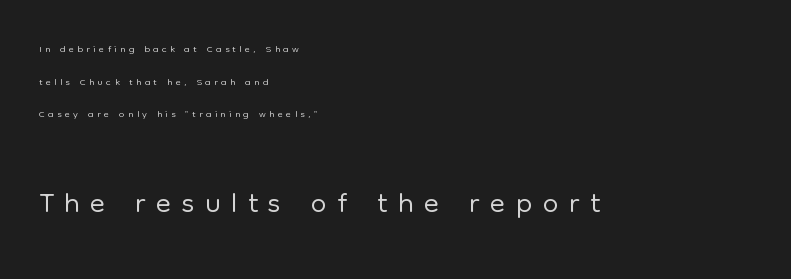
{"serif": "no", "italic": "no", "bold": "no", "weight": "light", "width": "normal", "stroke_contrast": "low", "x_height": "medium", "monospaced": "no", "underline": "no", "align": "left", "line_spacing": "loose", "line_spacing_ratio": 2.18, "letter_spacing": "wide", "letter_spacing_em": 0.23, "larger_block": "second", "size_ratio": 3.0, "glyph_px": 45}
